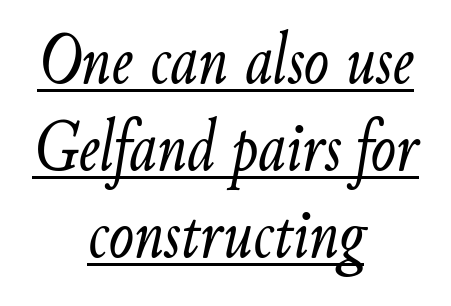
No chunkiness to these letters — they're not bold. An italicized treatment has been applied to the whole sample. Character widths vary here, with narrow letters taking less room than wide ones. Standard letterfit; no display-style spreading of the glyphs. Decoration check: the copy is underlined. The text block is weighted toward neither margin, spreading evenly from the middle.
